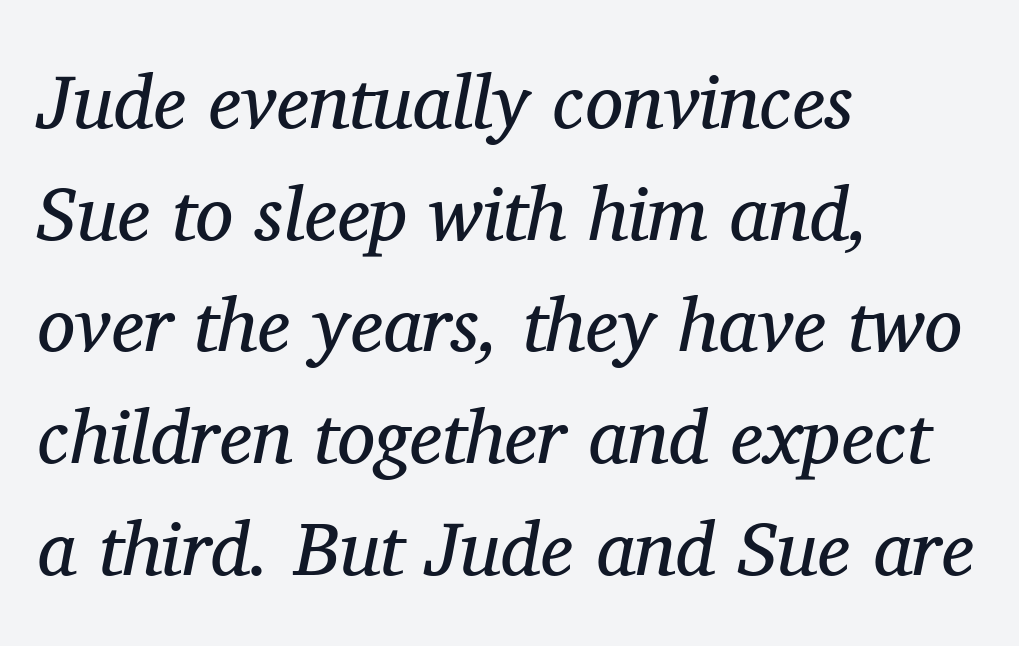
{"serif": "yes", "italic": "yes", "lean": "right", "slant_degrees": 11, "bold": "no", "weight": "regular", "width": "normal", "stroke_contrast": "medium", "x_height": "medium", "monospaced": "no", "underline": "no", "align": "left", "line_spacing": "normal", "line_spacing_ratio": 1.47, "letter_spacing": "normal", "letter_spacing_em": 0.0, "glyph_px": 76}
